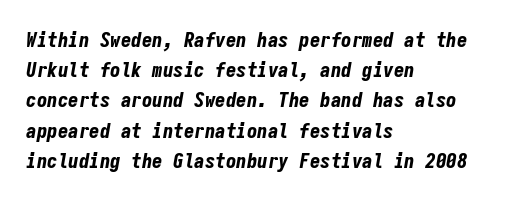
{"italic": "yes", "lean": "right", "slant_degrees": 9, "bold": "yes", "underline": "no", "align": "left", "line_spacing": "normal", "line_spacing_ratio": 1.44, "letter_spacing": "normal", "letter_spacing_em": 0.0, "glyph_px": 21}
